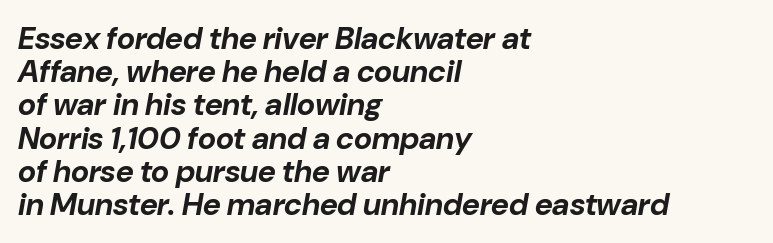
{"italic": "yes", "lean": "right", "slant_degrees": 10, "bold": "yes", "weight": "bold", "width": "normal", "stroke_contrast": "low", "x_height": "medium", "monospaced": "no", "underline": "no", "align": "left", "line_spacing": "tight", "line_spacing_ratio": 1.07, "letter_spacing": "normal", "letter_spacing_em": 0.0, "glyph_px": 31}
